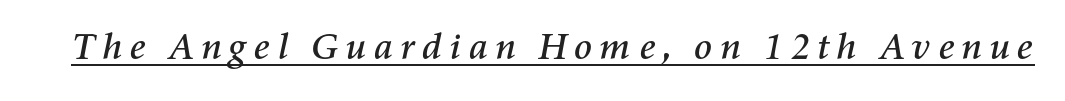
The sample's only ornament is a line tracing under the words. Every character sits at an angle, as italics do. Spacing verdict: proportional, widths tailored to each character.
